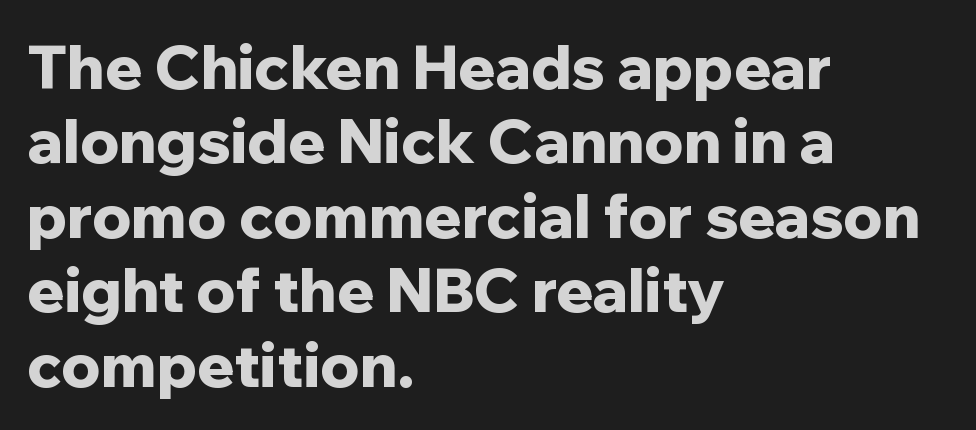
To sum up the face: it is a sans, with no serifs. Italic? Not at all — the glyphs are vertical. The letters sit at their default tracking, neither squeezed nor spread. A typesetter would call this proportional, since set widths differ per character.
